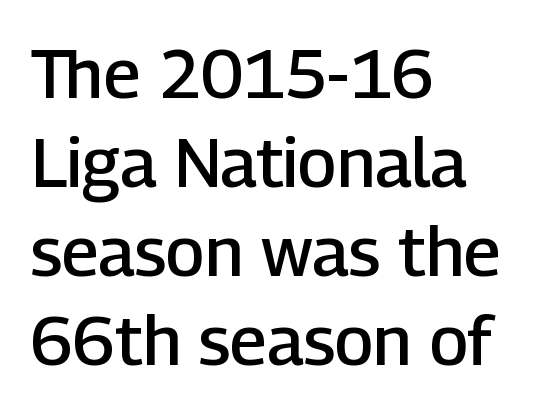
Q: Is the text bold? A: Semi-bold.
Q: Is the text italic (slanted)? A: No, it is upright.
Q: Is the typeface a serif or a sans-serif typeface? A: Sans-serif.
Q: Is the text underlined? A: No.
Q: How is the paragraph aligned? A: Left-aligned.
Q: Is the spacing between letters normal or unusually wide? A: Normal.
Q: Is the spacing between lines tight, normal or loose? A: Normal.
Q: Width (condensed, normal, or wide)? A: Normal.
Q: Stroke contrast? A: Low.
Q: x-height? A: Medium.
Q: Monospaced? A: No.
